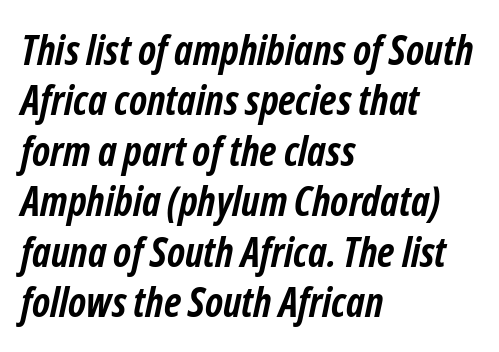
Varying glyph widths throughout — classic text-font behaviour. I'd describe the lettering as bold — thick and assertive. You could call the tracking neutral — neither tight nor loose. All the whitespace from short lines collects on the right. The passage shown is not underscored anywhere.
